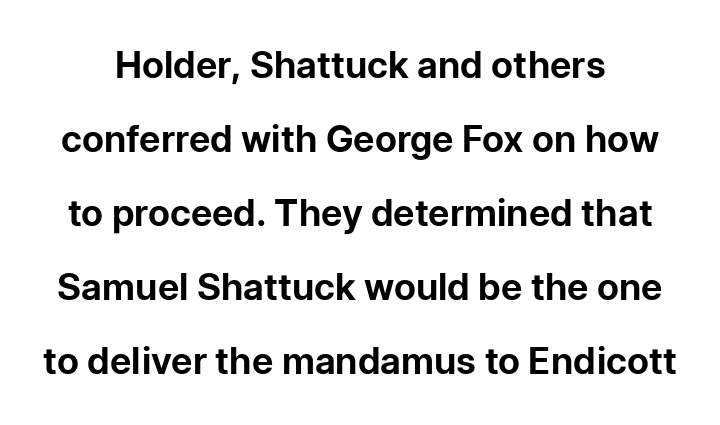
{"serif": "no", "italic": "no", "bold": "yes", "weight": "bold", "width": "normal", "stroke_contrast": "low", "x_height": "medium", "monospaced": "no", "underline": "no", "line_spacing": "loose", "line_spacing_ratio": 2.0, "letter_spacing": "normal", "letter_spacing_em": 0.0, "glyph_px": 37}
